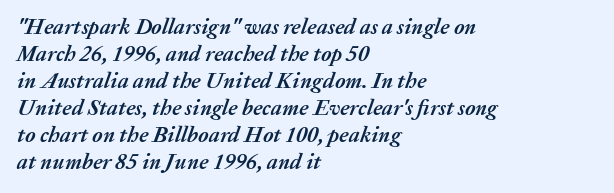
Q: Is the text bold? A: Yes.
Q: Is the text italic (slanted)? A: Yes, it leans right by about 20 degrees.
Q: Is the text underlined? A: No.
Q: How is the paragraph aligned? A: Left-aligned.
Q: Is the spacing between letters normal or unusually wide? A: Normal.
